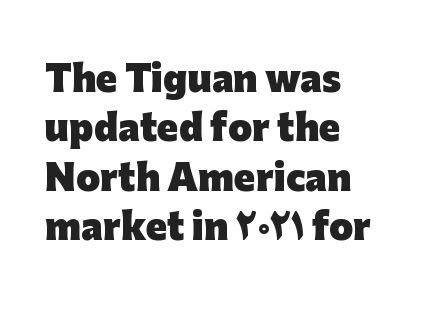
Line spacing here is normal. Nothing sits at the stroke ends, so this counts as sans-serif. The string is rendered with underlining switched off. Character widths vary here, with narrow letters taking less room than wide ones. A full-strength bold gives these letters their thick strokes.
